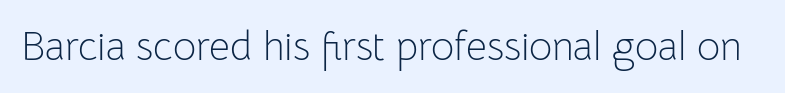
{"serif": "no", "italic": "no", "bold": "no", "weight": "light", "width": "normal", "stroke_contrast": "low", "x_height": "medium", "monospaced": "no", "underline": "no", "letter_spacing": "normal", "letter_spacing_em": 0.0, "glyph_px": 40}
